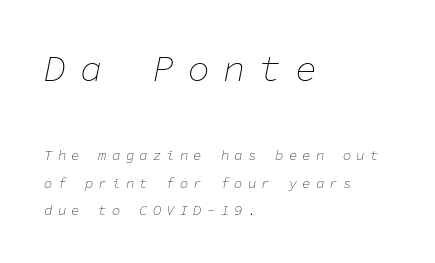
{"italic": "yes", "lean": "right", "slant_degrees": 11, "bold": "no", "weight": "thin", "width": "normal", "stroke_contrast": "low", "x_height": "medium", "monospaced": "yes", "underline": "no", "align": "left", "line_spacing": "loose", "line_spacing_ratio": 1.96, "letter_spacing": "wide", "letter_spacing_em": 0.37, "larger_block": "first", "size_ratio": 2.64, "glyph_px": 37}
